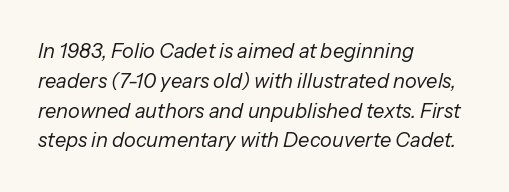
The image shows 20 px text type, italic (leaning right); set left-aligned, normal line spacing (1.49x), normal letter spacing, not underlined.
